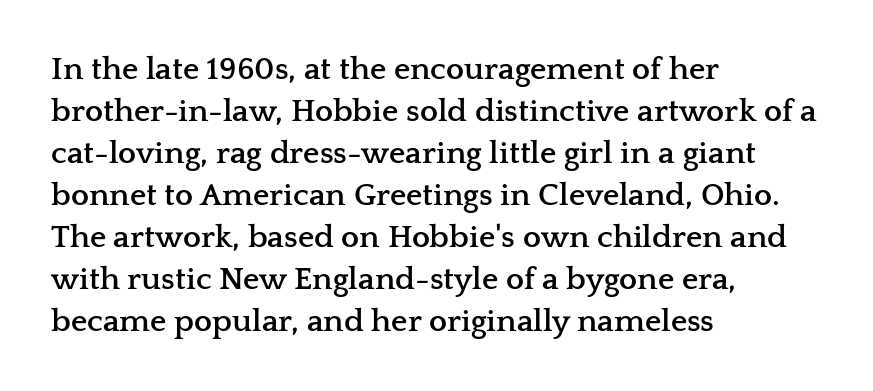
{"serif": "yes", "italic": "no", "bold": "yes", "weight": "semibold", "width": "wide", "stroke_contrast": "low", "x_height": "medium", "monospaced": "no", "underline": "no", "align": "left", "line_spacing": "normal", "line_spacing_ratio": 1.31, "letter_spacing": "normal", "letter_spacing_em": 0.0, "glyph_px": 32}
